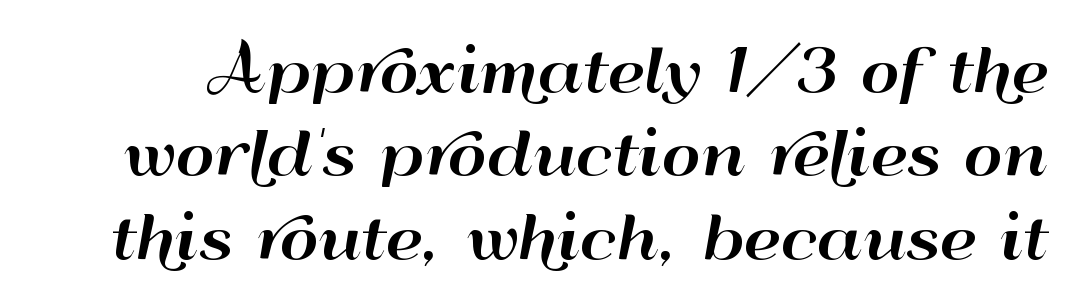
Note: no serifs on the glyphs. These lines are rendered in a variable-pitch font. Decoration check: the copy has no underline. Baseline-to-baseline distance is the conventional proportion of letter height.
